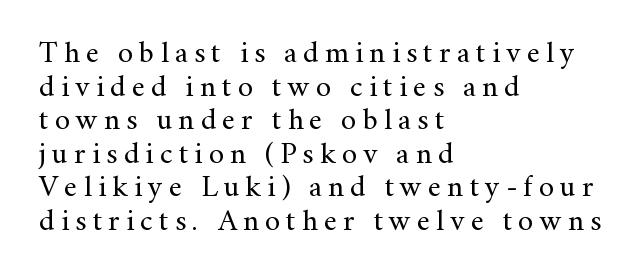
Quick note: not italic, upright. No letter is thick-stroked: the sample isn't bold. Which margin do the lines hug? The left one — the right edge is uneven. This is serif lettering, the kind often seen in printed books. Proportional: the letters do not fall into vertical columns.
